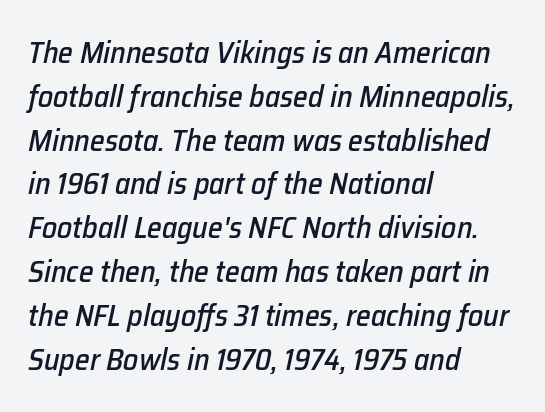
Q: Is the text italic (slanted)? A: Yes, it leans right by about 12 degrees.
Q: Is the text underlined? A: No.
Q: How is the paragraph aligned? A: Left-aligned.
Q: Is the spacing between letters normal or unusually wide? A: Normal.
Q: Is the spacing between lines tight, normal or loose? A: Normal.
Q: Width (condensed, normal, or wide)? A: Normal.
Q: Stroke contrast? A: Low.
Q: x-height? A: Medium.
Q: Monospaced? A: No.
